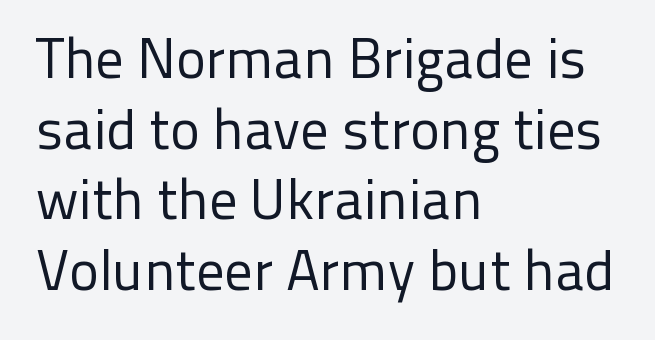
{"serif": "no", "italic": "no", "bold": "no", "weight": "regular", "width": "normal", "stroke_contrast": "low", "x_height": "medium", "monospaced": "no", "underline": "no", "align": "left", "line_spacing": "normal", "line_spacing_ratio": 1.26, "letter_spacing": "normal", "letter_spacing_em": 0.0, "glyph_px": 56}
